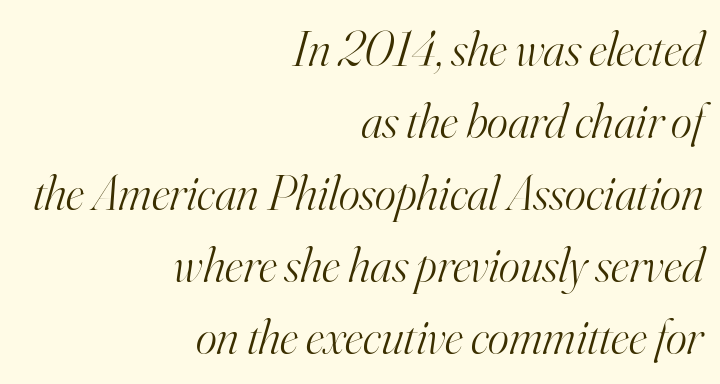
{"serif": "yes", "italic": "yes", "lean": "right", "slant_degrees": 16, "bold": "no", "weight": "light", "width": "normal", "stroke_contrast": "high", "x_height": "small", "monospaced": "no", "underline": "no", "align": "right", "line_spacing": "normal", "line_spacing_ratio": 1.44, "letter_spacing": "normal", "letter_spacing_em": 0.0, "glyph_px": 50}
